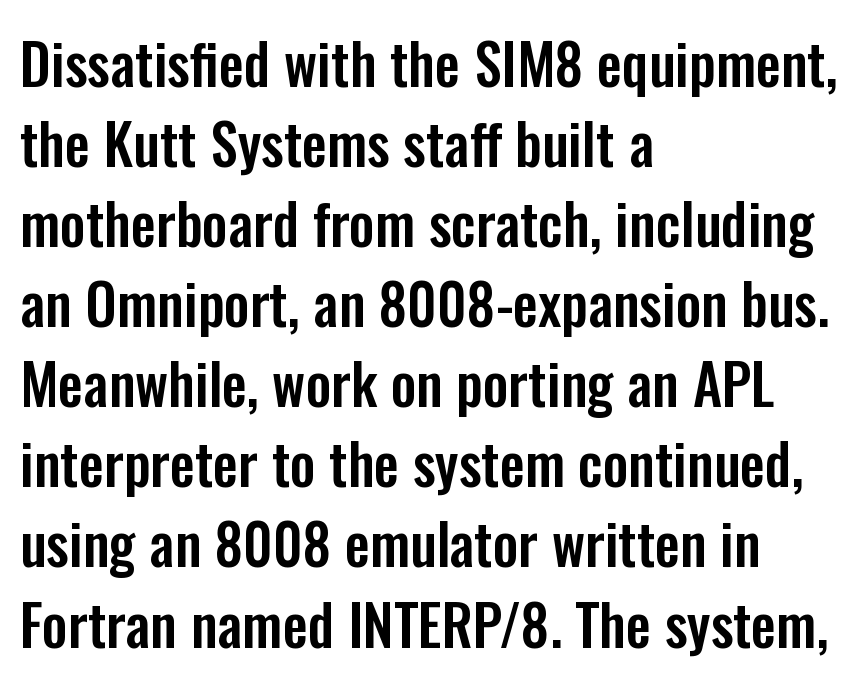
Spacing verdict: proportional, widths tailored to each character. The lines sit at an ordinary, default distance from one another. Unlike a traditional serif, this face leaves its strokes unadorned. Honestly, the letter spacing is just normal — you wouldn't notice it. Lines of text with bare space underneath. These lines stack with their left ends in a neat column.
